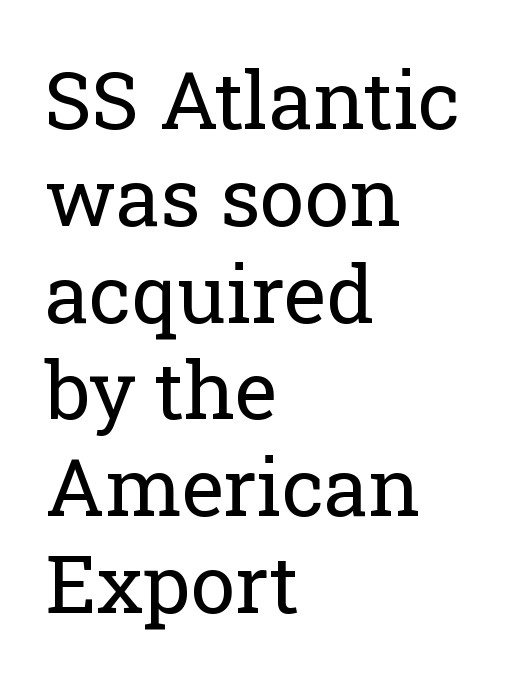
These lines stack with their left ends in a neat column. The letters advance in unequal steps, a hallmark of proportional type. Examine the stroke ends and you'll spot serifs. Check the space under the baseline: it is left empty.
